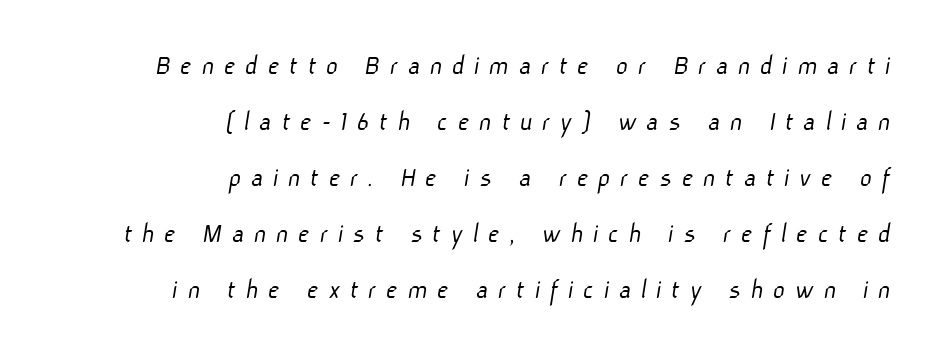
{"serif": "no", "bold": "no", "weight": "light", "width": "normal", "stroke_contrast": "low", "x_height": "medium", "monospaced": "no", "underline": "no", "align": "right", "line_spacing": "loose", "line_spacing_ratio": 1.93, "letter_spacing": "wide", "letter_spacing_em": 0.33, "glyph_px": 29}
